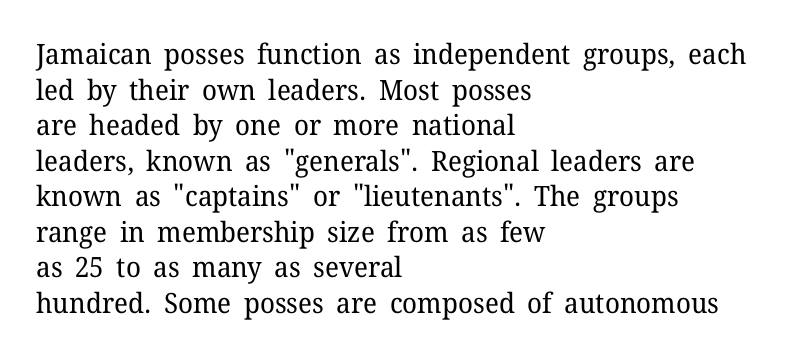
Q: Is the text bold? A: No.
Q: Is the text italic (slanted)? A: No, it is upright.
Q: Is the typeface a serif or a sans-serif typeface? A: Serif.
Q: Is the text underlined? A: No.
Q: How is the paragraph aligned? A: Left-aligned.
Q: Is the spacing between letters normal or unusually wide? A: Normal.
Q: Is the spacing between lines tight, normal or loose? A: Normal.
Q: Width (condensed, normal, or wide)? A: Normal.
Q: Stroke contrast? A: Low.
Q: x-height? A: Medium.
Q: Monospaced? A: No.
